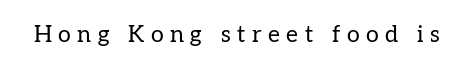
The image shows 23 px text type, upright; set unusually wide letter spacing (+0.28 em), not underlined.
